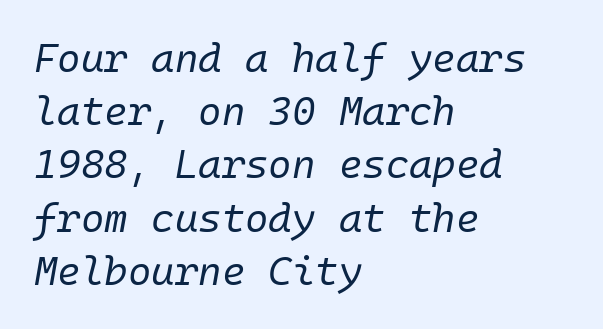
{"italic": "yes", "lean": "right", "slant_degrees": 10, "bold": "no", "weight": "regular", "width": "normal", "stroke_contrast": "low", "x_height": "medium", "underline": "no", "align": "left", "line_spacing": "normal", "line_spacing_ratio": 1.33, "letter_spacing": "normal", "letter_spacing_em": 0.0, "glyph_px": 40}
